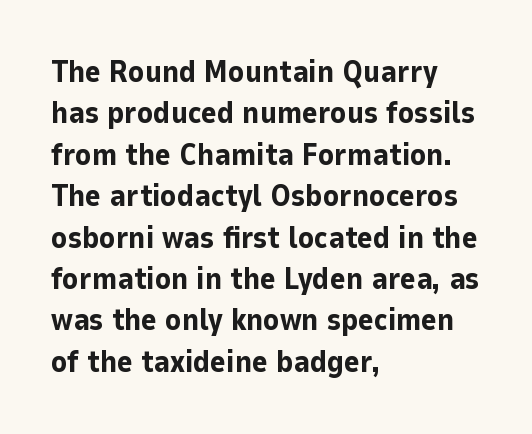
The image shows 30 px bold sans-serif type, upright; set left-aligned, normal line spacing (1.38x), normal letter spacing, not underlined; low stroke contrast and a medium x-height.
